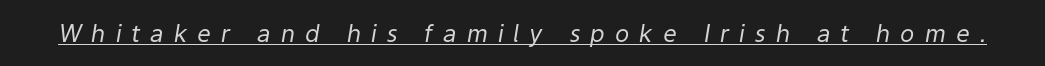
{"italic": "yes", "lean": "right", "slant_degrees": 9, "bold": "no", "underline": "yes", "letter_spacing": "wide", "letter_spacing_em": 0.42, "glyph_px": 24}
